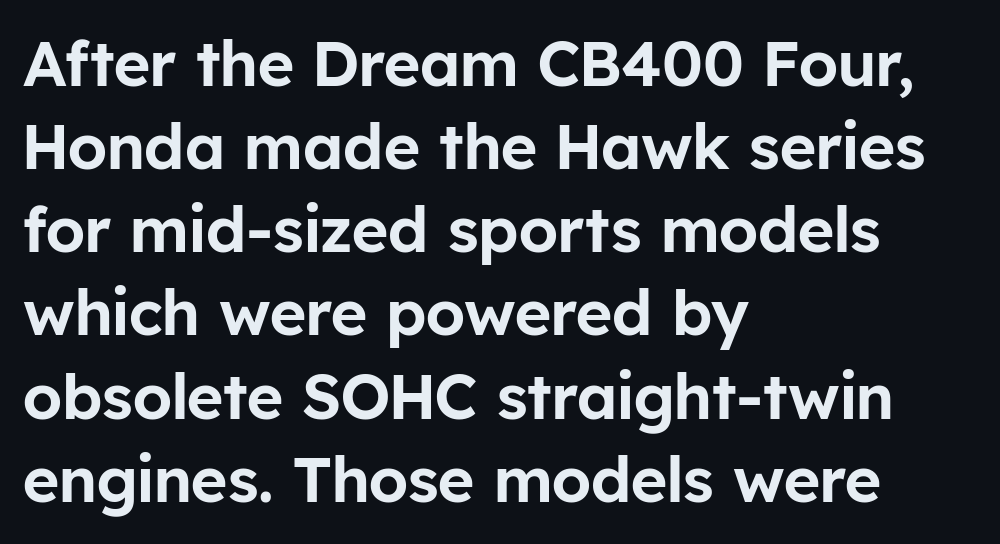
Here the designer chose a conventional face with non-uniform glyph widths. Look at the tracking — it's just the regular setting, nothing added. Notice how the passage keeps a crisp vertical edge on the left only. Vertical strokes here are truly vertical. No word sits above an underline. Leading: standard.
